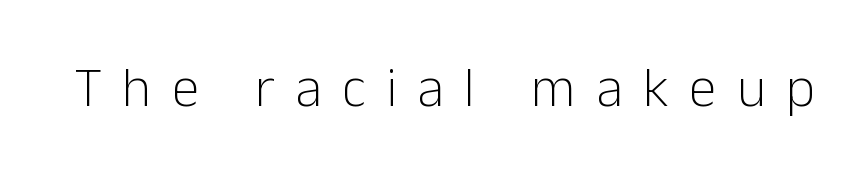
{"serif": "no", "italic": "no", "bold": "no", "weight": "light", "width": "normal", "stroke_contrast": "low", "x_height": "medium", "monospaced": "no", "underline": "no", "letter_spacing": "wide", "letter_spacing_em": 0.36, "glyph_px": 56}
